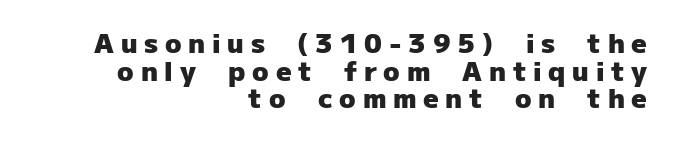
The image shows 27 px bold type, upright; set right-aligned, tight line spacing (1.02x), unusually wide letter spacing (+0.25 em), not underlined.
